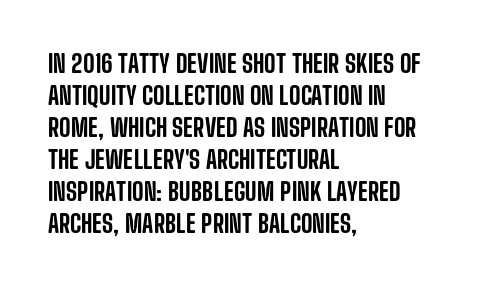
The image shows 25 px text type, upright; set left-aligned, normal line spacing (1.28x), normal letter spacing, not underlined.
